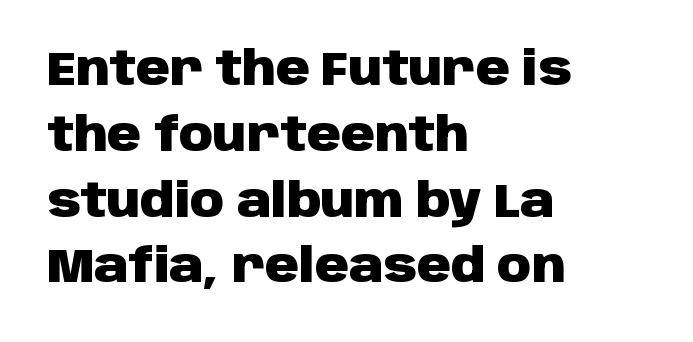
Where is the straight margin? On the left. Vertical spacing — default. If you drew a line through each stem, it would be perfectly vertical. The letterforms sit shoulder to shoulder at normal distance.
